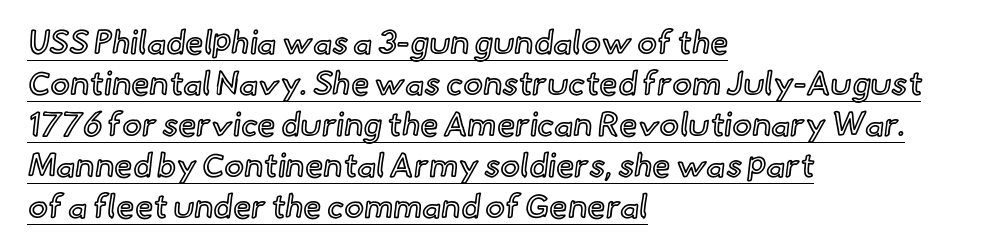
Emphasis is given by a line drawn under the lettering. The rag falls on the right side of this text block. Each word holds together tightly as a unit, with standard inter-letter gaps.
